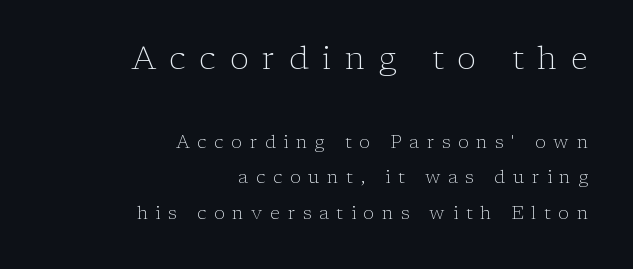
The image shows 32 px light serif type, upright; set right-aligned, loose line spacing (1.97x), unusually wide letter spacing (+0.43 em), not underlined; the first (top) block is 1.78x larger; low stroke contrast and a medium x-height.
